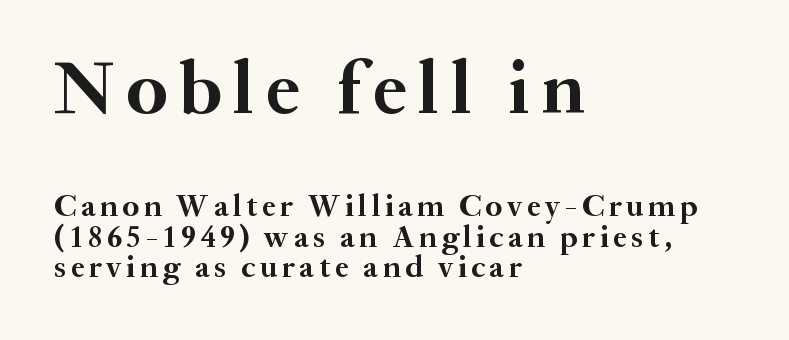
Compared with a centered layout, this one pins lines to the left instead. Each letter keeps its own natural width here, so spacing adapts to shape. Compare the two chunks: the upper has the greater cap height. The designer went with a serif here, giving each stem small feet.
